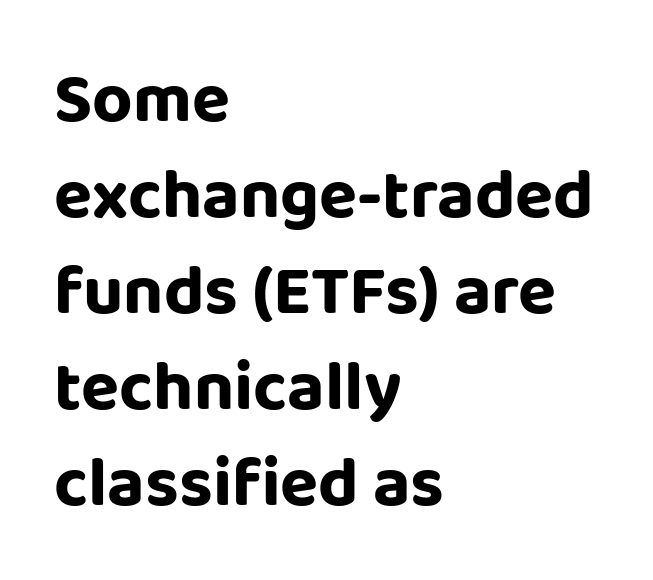
{"serif": "no", "italic": "no", "width": "normal", "stroke_contrast": "low", "x_height": "large", "monospaced": "no", "underline": "no", "align": "left", "line_spacing": "normal", "line_spacing_ratio": 1.37, "letter_spacing": "normal", "letter_spacing_em": 0.0, "glyph_px": 70}
